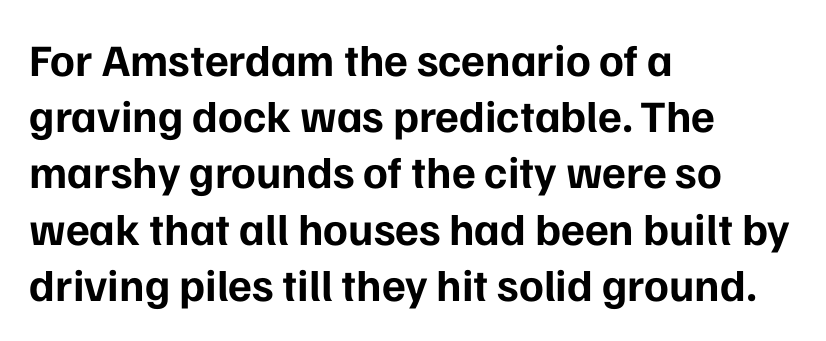
Q: Is the text bold? A: Yes.
Q: Is the text italic (slanted)? A: No, it is upright.
Q: Is the typeface a serif or a sans-serif typeface? A: Sans-serif.
Q: Is the text underlined? A: No.
Q: How is the paragraph aligned? A: Left-aligned.
Q: Is the spacing between letters normal or unusually wide? A: Normal.
Q: Is the spacing between lines tight, normal or loose? A: Normal.
Q: Width (condensed, normal, or wide)? A: Normal.
Q: Stroke contrast? A: Low.
Q: x-height? A: Medium.
Q: Monospaced? A: No.
